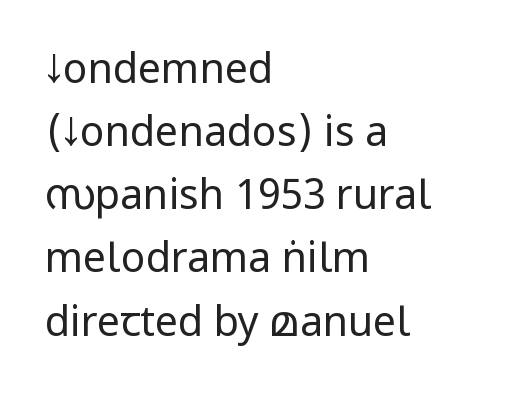
Standard letterfit; no display-style spreading of the glyphs. Is this a heavy cut? Hardly; it is regular or lighter. In CSS terms this would be text-align: left. Regarding serifs, this sample does without them. Does the leading feel generous? No, just average. Do the letters lean? They stand straight.
